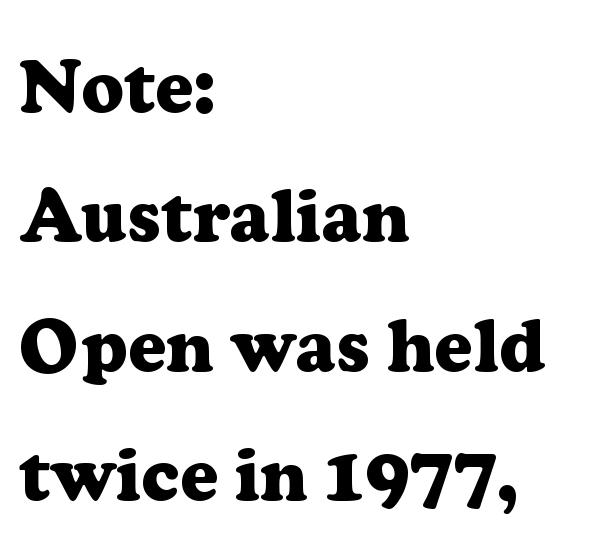
{"serif": "yes", "italic": "no", "bold": "yes", "weight": "heavy", "width": "normal", "stroke_contrast": "low", "x_height": "medium", "monospaced": "no", "underline": "no", "align": "left", "line_spacing_ratio": 1.75, "letter_spacing": "normal", "letter_spacing_em": 0.0, "glyph_px": 74}
